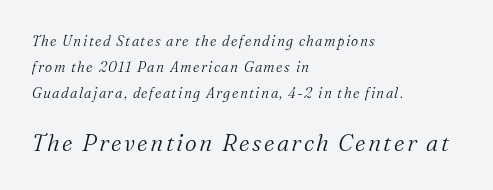
The image shows 23 px text type, italic (leaning right); set left-aligned, line spacing 1.85x, not underlined; the second (bottom) block is 1.64x larger.
